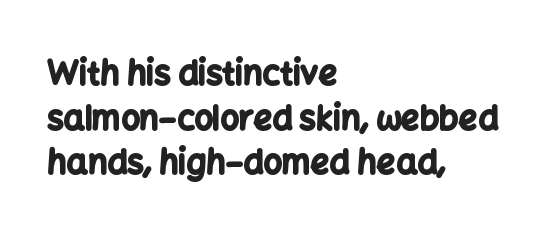
Typographically, this falls in the sans-serif category. Does extra space separate the letters? No, they use regular spacing. The zone under the glyphs is completely vacant. If you drew a line through each stem, it would be perfectly vertical. Note the varied advance widths — an 'i' is clearly narrower than an 'm'.
